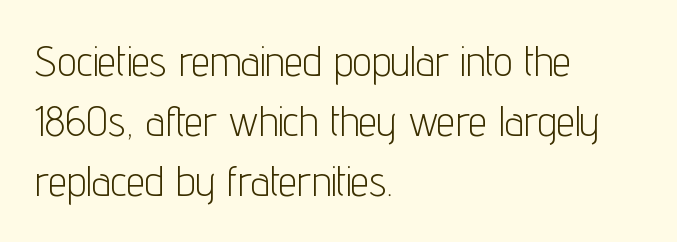
Check under the words: just untouched page. Whoever set this chose a conventional vertical rhythm. You could call the tracking neutral — neither tight nor loose. Visually the block forms a straight wall on the left and a jagged coastline on the right. The lettering holds an erect, upright posture throughout. Think of a printed novel: that variable character pitch is what you see here.
